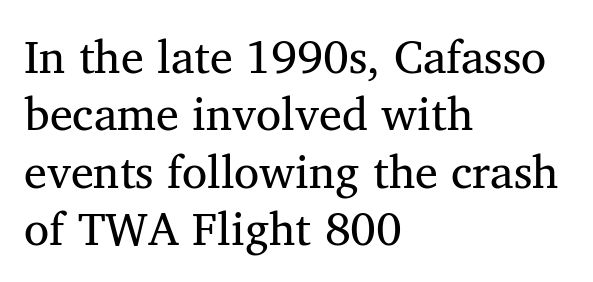
The image shows 46 px regular-weight serif type, upright; set left-aligned, normal line spacing (1.25x), normal letter spacing, not underlined; medium stroke contrast and a medium x-height.
